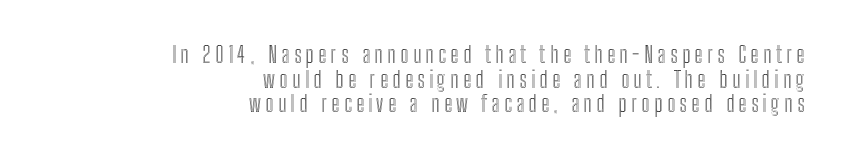
The image shows 23 px text type, upright; set right-aligned, tight line spacing (1.07x), not underlined.
